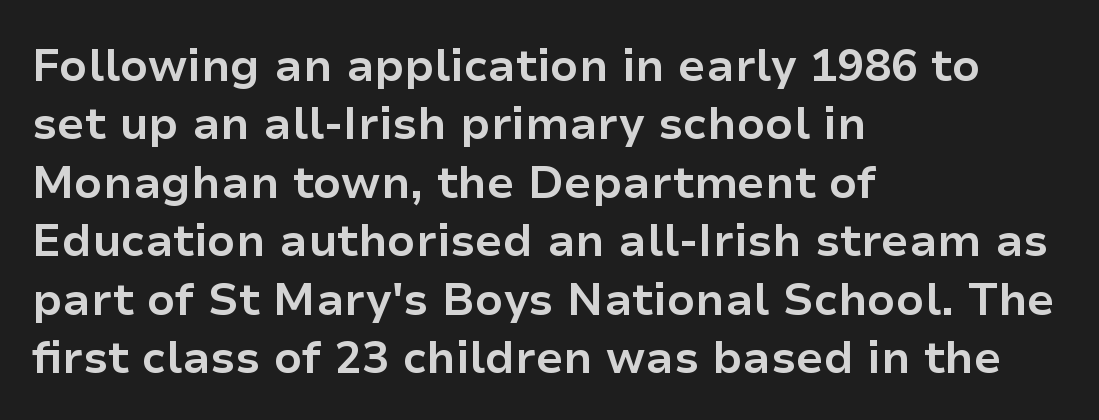
The image shows 45 px bold sans-serif type, upright; set left-aligned, normal line spacing (1.3x), normal letter spacing, not underlined; low stroke contrast and a medium x-height.
